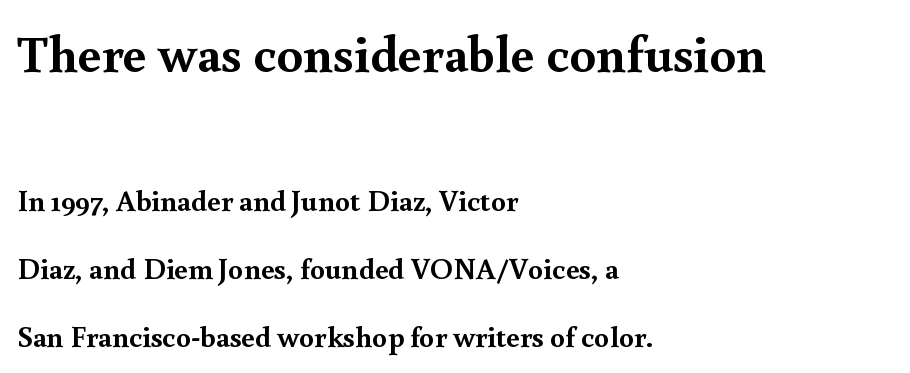
{"serif": "yes", "italic": "no", "bold": "yes", "weight": "semibold", "width": "normal", "x_height": "small", "monospaced": "no", "underline": "no", "align": "left", "line_spacing": "loose", "line_spacing_ratio": 2.27, "letter_spacing": "normal", "letter_spacing_em": 0.0, "larger_block": "first", "size_ratio": 1.77, "glyph_px": 53}
